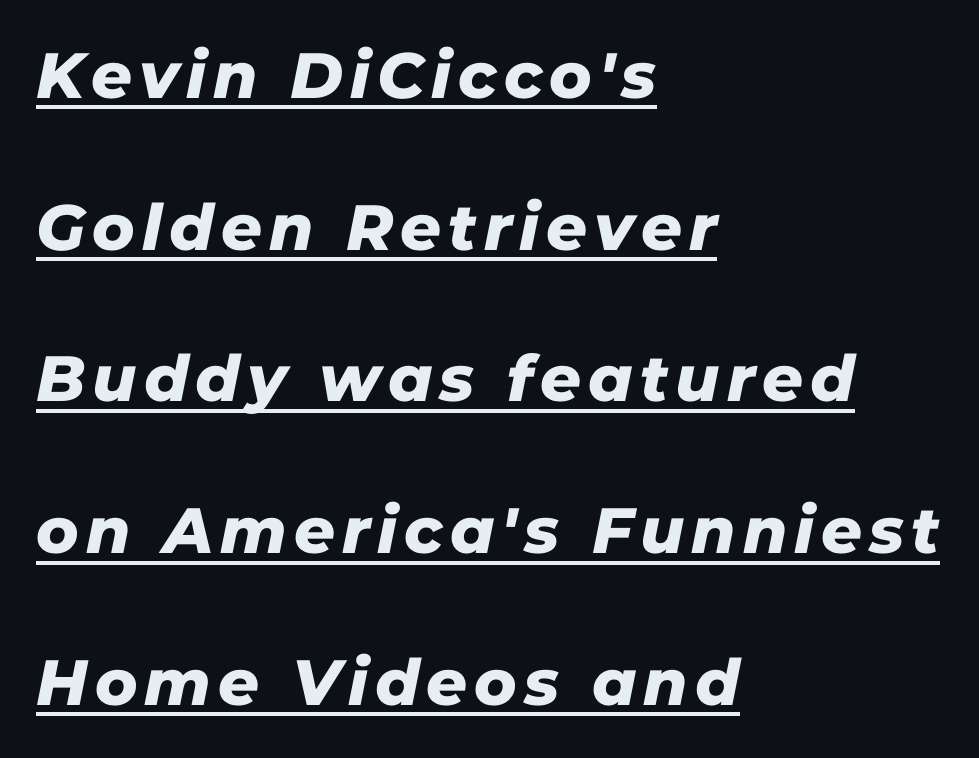
{"serif": "no", "width": "normal", "stroke_contrast": "low", "x_height": "medium", "monospaced": "no", "underline": "yes", "align": "left", "line_spacing": "loose", "line_spacing_ratio": 2.37, "glyph_px": 64}
